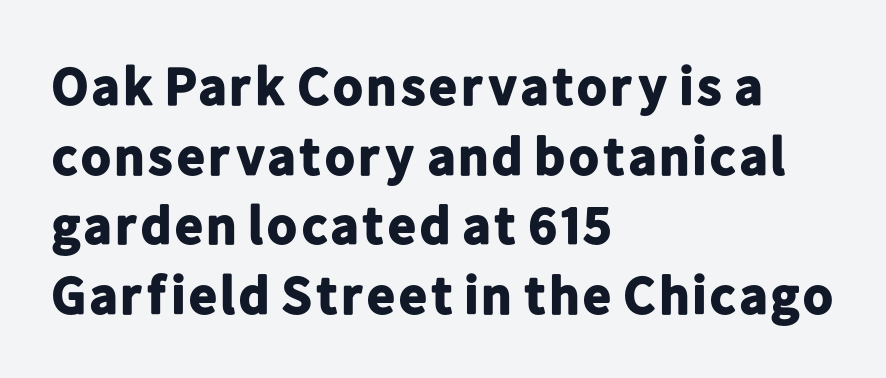
Words float on clear page, feet unadorned. The designer went with a sans here, leaving each stem footless. Summary of weight: heavy, a full bold. Compared with a centered layout, this one pins lines to the left instead.
